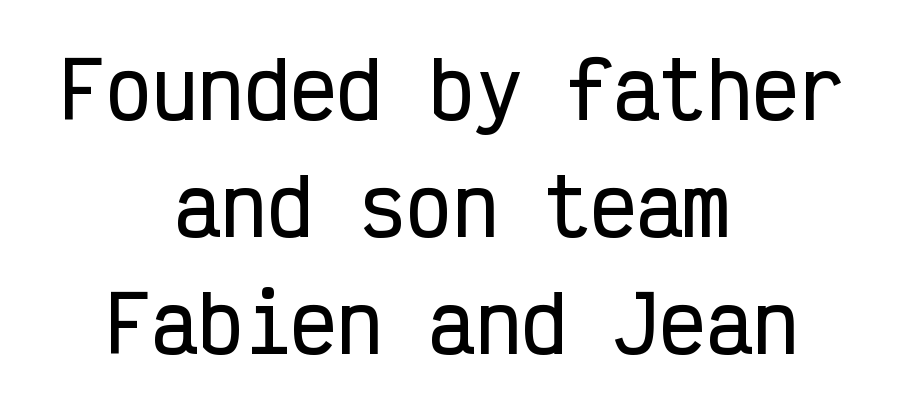
{"serif": "no", "italic": "no", "width": "condensed", "stroke_contrast": "low", "x_height": "medium", "monospaced": "yes", "underline": "no", "align": "center", "line_spacing": "normal", "line_spacing_ratio": 1.52, "letter_spacing": "normal", "letter_spacing_em": 0.0, "glyph_px": 77}
